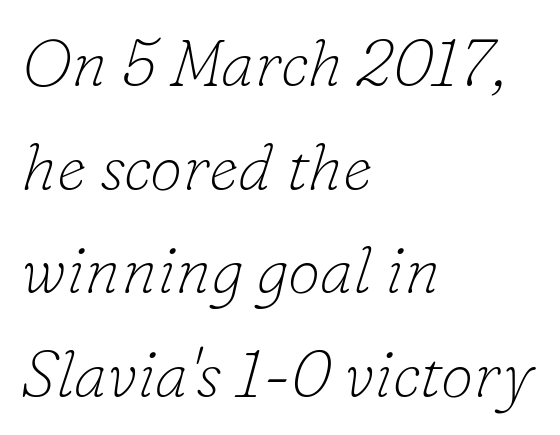
{"serif": "yes", "italic": "yes", "lean": "right", "slant_degrees": 16, "bold": "no", "weight": "thin", "width": "normal", "stroke_contrast": "low", "x_height": "small", "monospaced": "no", "underline": "no", "align": "left", "line_spacing": "normal", "line_spacing_ratio": 1.57, "letter_spacing": "normal", "letter_spacing_em": 0.0, "glyph_px": 66}
